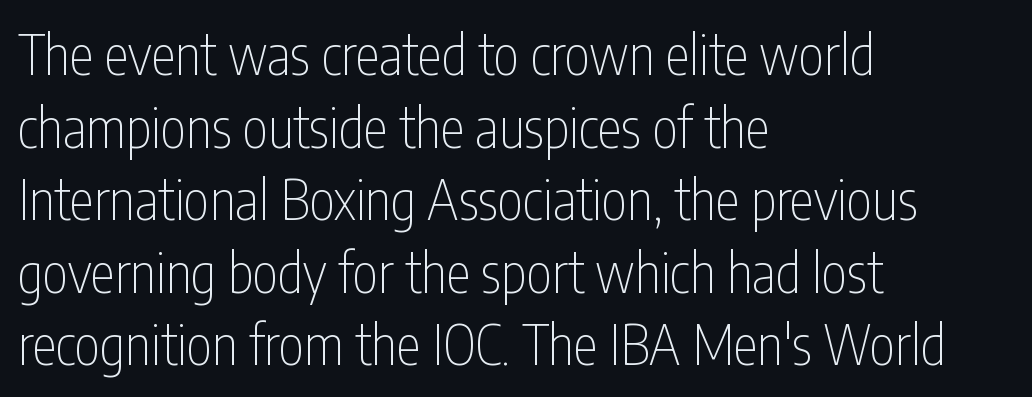
{"serif": "no", "italic": "no", "bold": "no", "weight": "thin", "width": "condensed", "stroke_contrast": "low", "x_height": "medium", "monospaced": "no", "underline": "no", "align": "left", "line_spacing": "normal", "line_spacing_ratio": 1.32, "letter_spacing": "normal", "letter_spacing_em": 0.0, "glyph_px": 55}
